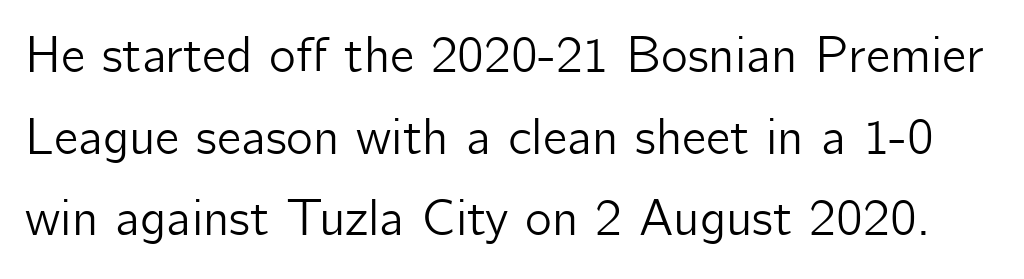
{"serif": "no", "italic": "no", "width": "normal", "stroke_contrast": "low", "x_height": "medium", "monospaced": "no", "underline": "no", "line_spacing": "normal", "line_spacing_ratio": 1.6, "letter_spacing": "normal", "letter_spacing_em": 0.0, "glyph_px": 51}
